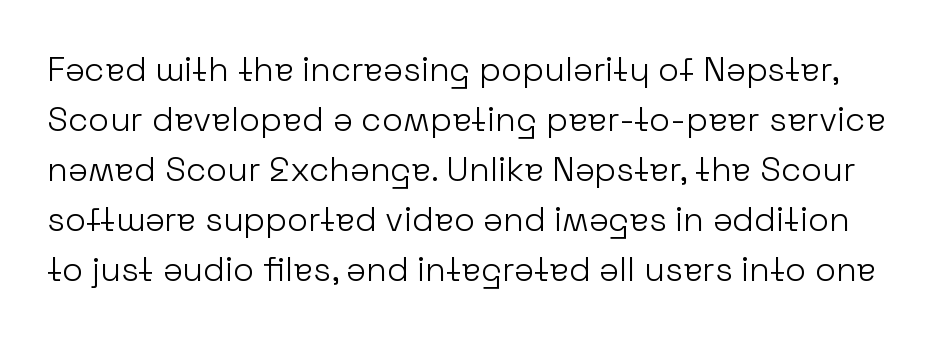
The image shows 34 px light sans-serif type, upright; set normal line spacing (1.47x), normal letter spacing, not underlined; low stroke contrast and a medium x-height.
